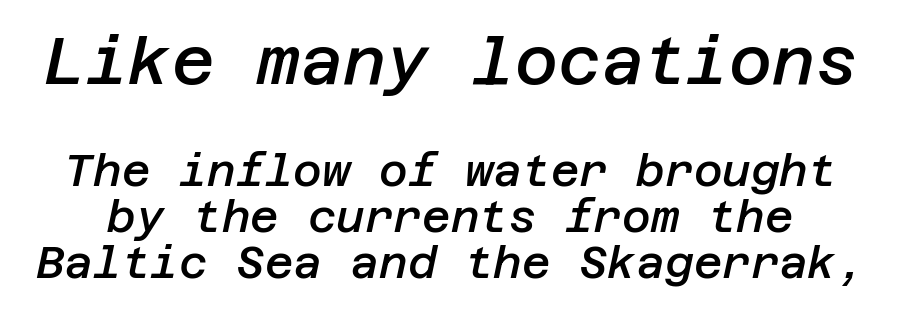
{"italic": "yes", "lean": "right", "slant_degrees": 12, "bold": "semi", "weight": "semibold", "width": "normal", "stroke_contrast": "low", "x_height": "large", "underline": "no", "line_spacing": "tight", "line_spacing_ratio": 1.05, "letter_spacing": "normal", "letter_spacing_em": 0.0, "larger_block": "first", "size_ratio": 1.5, "glyph_px": 66}
